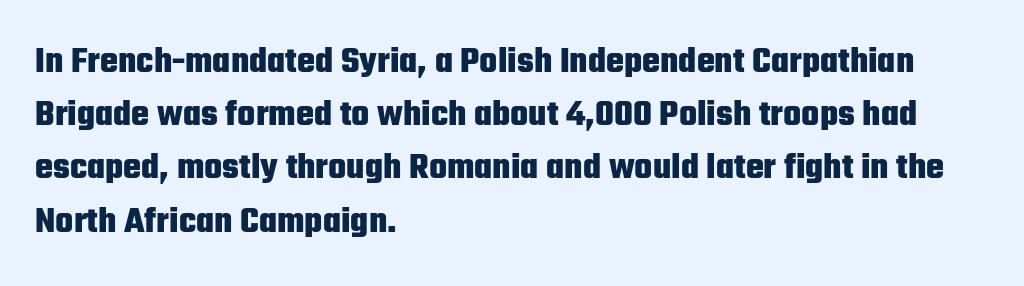
{"serif": "no", "italic": "no", "bold": "yes", "weight": "heavy", "width": "condensed", "stroke_contrast": "low", "x_height": "medium", "monospaced": "no", "underline": "no", "align": "left", "line_spacing": "normal", "line_spacing_ratio": 1.4, "letter_spacing": "normal", "letter_spacing_em": 0.0, "glyph_px": 38}
